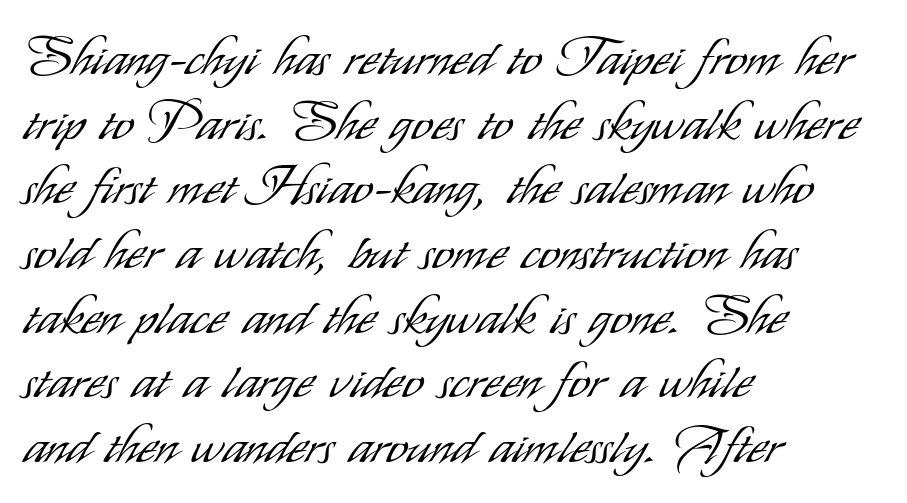
The image shows 53 px light, condensed sans-serif type; set left-aligned, line spacing 1.22x, normal letter spacing, not underlined; low stroke contrast and a small x-height.
